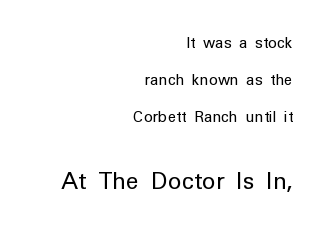
The face used here is rendered with its standard letterfit. The face used here appears at its bigger size in the lower chunk. Rule under the text: the space is simply empty. In CSS terms this would be text-align: right. Quick note: interline space is abundant.
